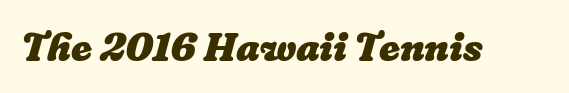
Q: Is the text bold? A: Yes.
Q: Is the text italic (slanted)? A: Yes, it leans right by about 16 degrees.
Q: Is the text underlined? A: No.
Q: Is the spacing between letters normal or unusually wide? A: Normal.
Q: Width (condensed, normal, or wide)? A: Normal.
Q: Stroke contrast? A: Low.
Q: x-height? A: Medium.
Q: Monospaced? A: No.
